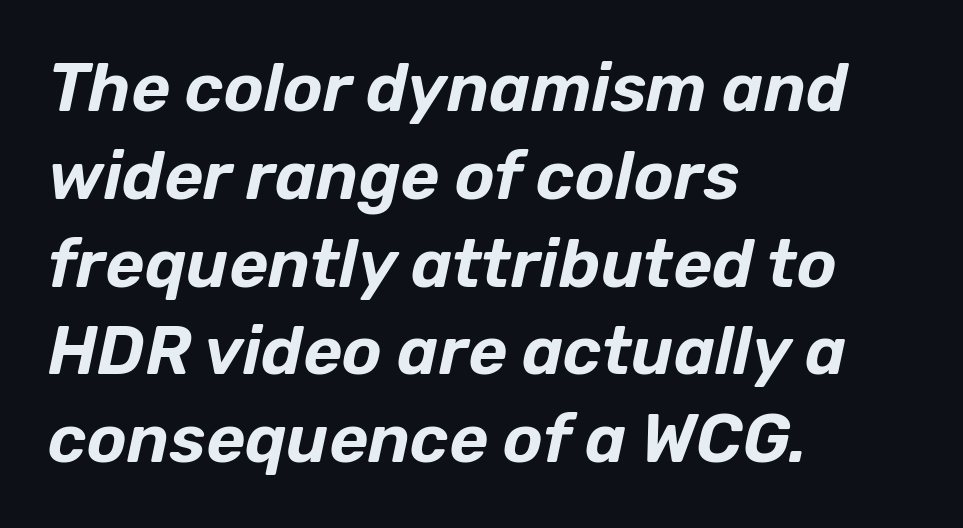
Tracking value appears to be zero — textbook default spacing. Varying glyph widths throughout — classic text-font behaviour. Rendered with sloped, italic letterforms. Clear beneath every line of the passage.
